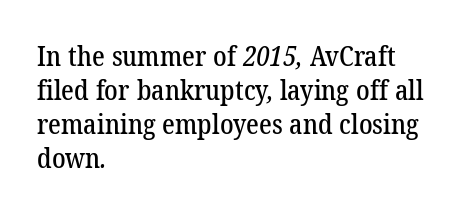
These lines keep a tight, regular rhythm from letter to letter. Notice how descenders clear the ascenders below comfortably — that's standard leading. Clear beneath every line of the passage. Compared with a centered layout, this one pins lines to the left instead.
